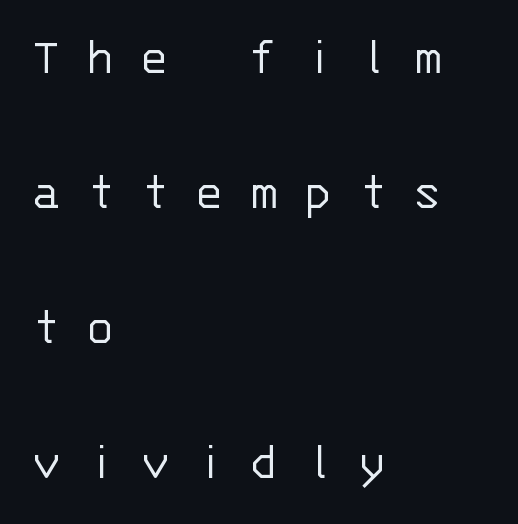
{"serif": "no", "italic": "no", "bold": "no", "weight": "light", "width": "normal", "stroke_contrast": "low", "x_height": "large", "monospaced": "yes", "underline": "no", "align": "left", "line_spacing": "loose", "line_spacing_ratio": 2.5, "letter_spacing": "wide", "letter_spacing_em": 0.47, "glyph_px": 54}
